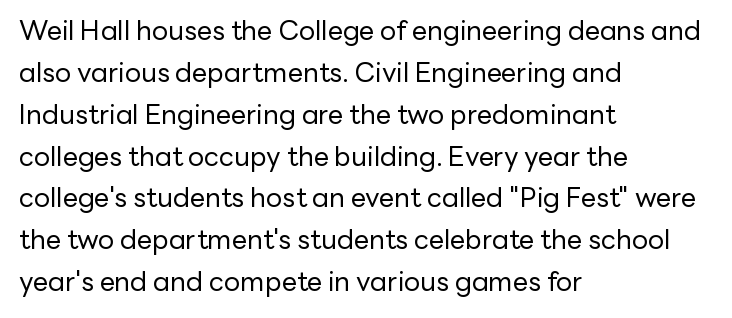
{"italic": "no", "bold": "no", "underline": "no", "align": "left", "line_spacing": "normal", "line_spacing_ratio": 1.55, "letter_spacing": "normal", "letter_spacing_em": 0.0, "glyph_px": 27}
